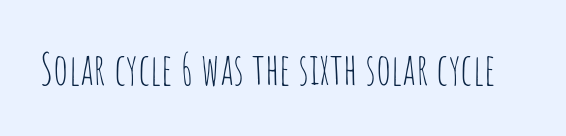
{"serif": "no", "italic": "no", "bold": "no", "weight": "thin", "width": "condensed", "stroke_contrast": "low", "x_height": "large", "monospaced": "no", "underline": "no", "letter_spacing": "normal", "letter_spacing_em": 0.0, "glyph_px": 44}
